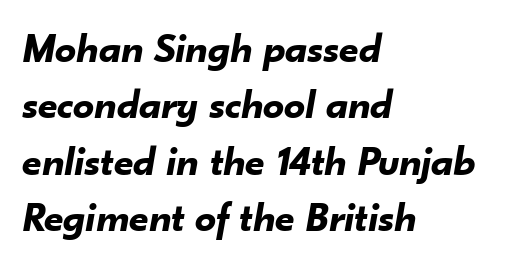
{"italic": "yes", "lean": "right", "slant_degrees": 10, "bold": "yes", "weight": "bold", "width": "normal", "stroke_contrast": "low", "x_height": "small", "monospaced": "no", "underline": "no", "align": "left", "line_spacing": "normal", "line_spacing_ratio": 1.34, "letter_spacing": "normal", "letter_spacing_em": 0.0, "glyph_px": 42}
